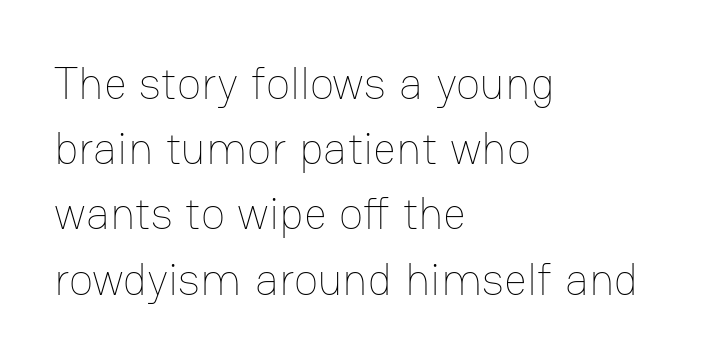
{"italic": "no", "bold": "no", "weight": "thin", "width": "normal", "stroke_contrast": "low", "x_height": "medium", "monospaced": "no", "underline": "no", "align": "left", "line_spacing": "normal", "line_spacing_ratio": 1.45, "letter_spacing": "normal", "letter_spacing_em": 0.0, "glyph_px": 45}
